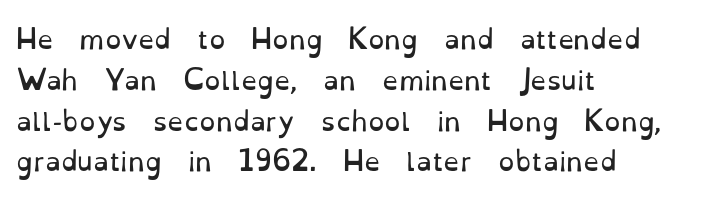
The image shows 26 px text type, upright; set left-aligned, normal line spacing (1.57x), normal letter spacing, not underlined.
